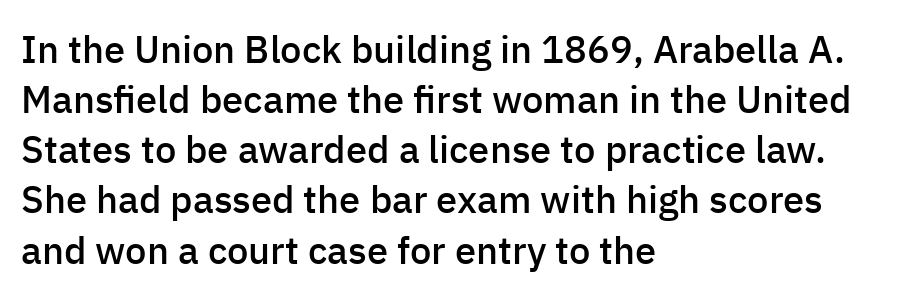
{"serif": "no", "italic": "no", "bold": "semi", "weight": "semibold", "width": "normal", "stroke_contrast": "low", "x_height": "medium", "monospaced": "no", "underline": "no", "align": "left", "line_spacing": "normal", "line_spacing_ratio": 1.32, "letter_spacing": "normal", "letter_spacing_em": 0.0, "glyph_px": 38}
